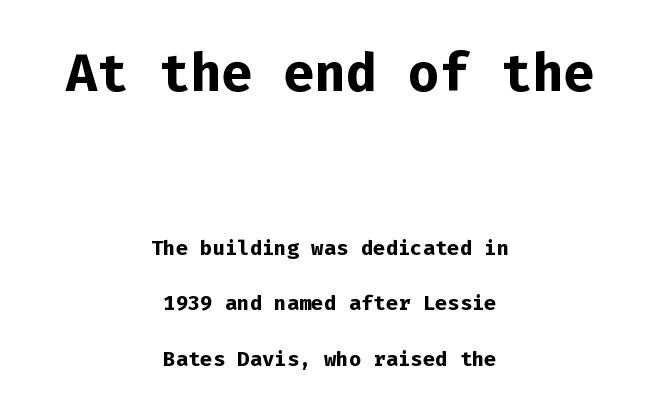
No feet cap the strokes, marking this as sans-serif type. Between these two stacked blocks, the higher one wins on size. Visually the block forms a symmetrical silhouette, jagged on both flanks. Decoration check: the copy has no underline. Is this a fixed-width face? Yes — each glyph sits in an identical cell.
